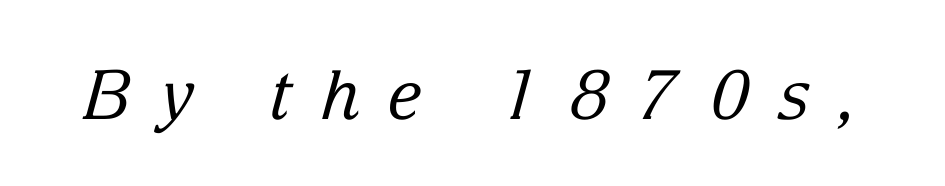
{"serif": "yes", "italic": "yes", "lean": "right", "slant_degrees": 15, "bold": "no", "weight": "regular", "width": "normal", "stroke_contrast": "low", "x_height": "medium", "monospaced": "no", "underline": "no", "letter_spacing": "wide", "letter_spacing_em": 0.4, "glyph_px": 68}
